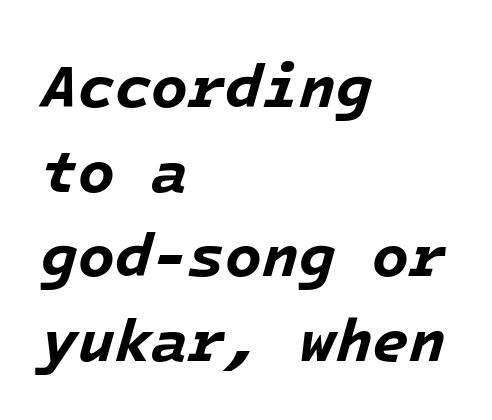
Q: Is the text bold? A: Yes.
Q: Is the text italic (slanted)? A: Yes, it leans right by about 16 degrees.
Q: Is the text underlined? A: No.
Q: How is the paragraph aligned? A: Left-aligned.
Q: Is the spacing between letters normal or unusually wide? A: Normal.
Q: Is the spacing between lines tight, normal or loose? A: Normal.
Q: Width (condensed, normal, or wide)? A: Normal.
Q: Stroke contrast? A: Low.
Q: x-height? A: Medium.
